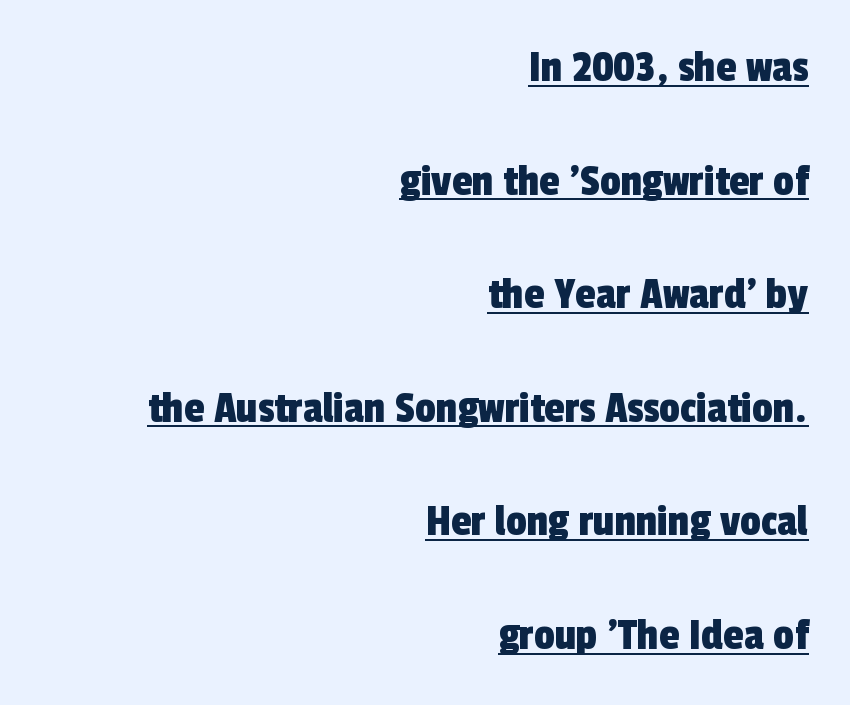
Q: Is the typeface a serif or a sans-serif typeface? A: Sans-serif.
Q: Is the text underlined? A: Yes.
Q: How is the paragraph aligned? A: Right-aligned.
Q: Is the spacing between letters normal or unusually wide? A: Normal.
Q: Is the spacing between lines tight, normal or loose? A: Loose.
Q: Width (condensed, normal, or wide)? A: Condensed.
Q: x-height? A: Medium.
Q: Monospaced? A: No.
